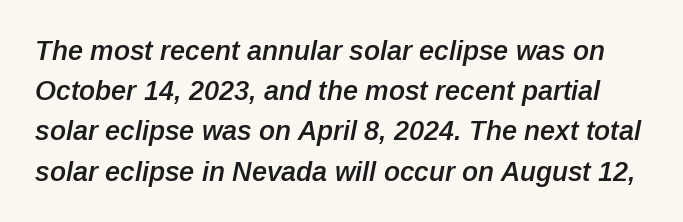
The image shows 27 px text type, italic (leaning right); set normal line spacing (1.49x), normal letter spacing, not underlined.
